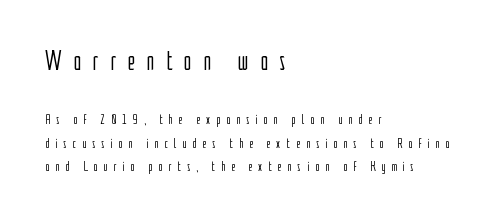
Q: Is the text bold? A: No.
Q: Is the text italic (slanted)? A: No, it is upright.
Q: Is the text underlined? A: No.
Q: How is the paragraph aligned? A: Left-aligned.
Q: Is the spacing between letters normal or unusually wide? A: Unusually wide.
Q: Is the spacing between lines tight, normal or loose? A: Normal.
Q: Which block of text is set in a larger size, the first (top) or the second (bottom)? A: The first (top) one.
